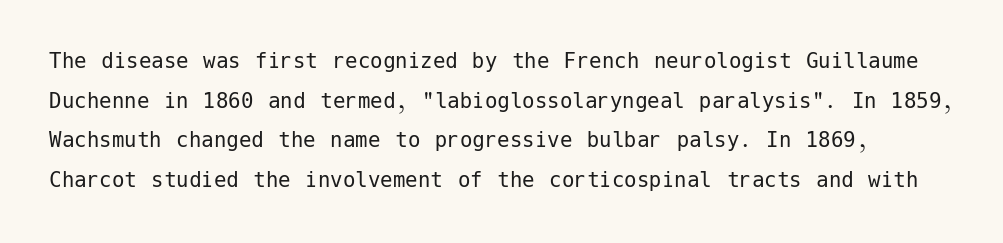
{"italic": "no", "bold": "no", "underline": "no", "line_spacing": "normal", "line_spacing_ratio": 1.59, "letter_spacing": "normal", "letter_spacing_em": 0.0, "glyph_px": 25}
